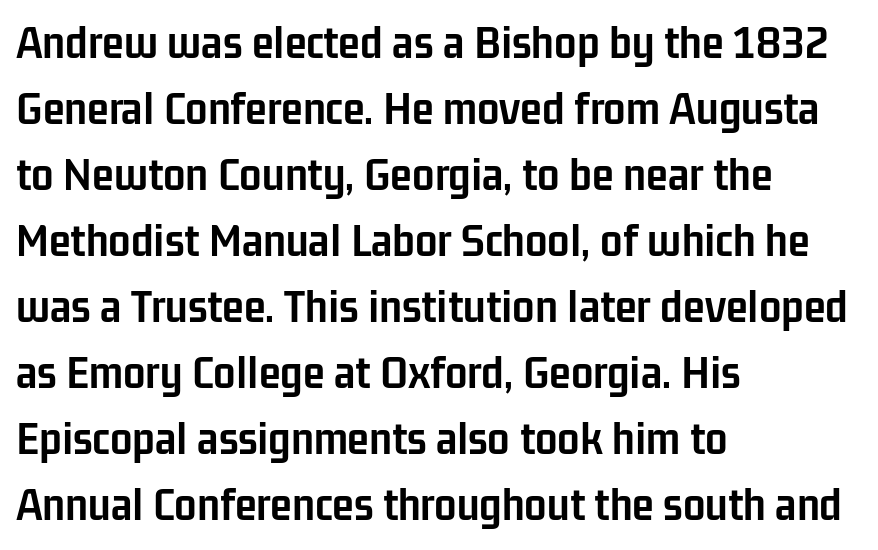
The image shows 50 px semibold, condensed sans-serif type, upright; set left-aligned, normal line spacing (1.32x), normal letter spacing, not underlined; low stroke contrast and a medium x-height.
